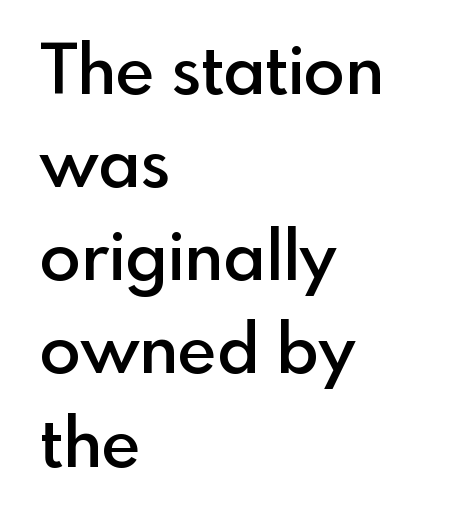
Q: Is the text bold? A: Semi-bold.
Q: Is the text italic (slanted)? A: No, it is upright.
Q: Is the typeface a serif or a sans-serif typeface? A: Sans-serif.
Q: Is the text underlined? A: No.
Q: How is the paragraph aligned? A: Left-aligned.
Q: Is the spacing between letters normal or unusually wide? A: Normal.
Q: Is the spacing between lines tight, normal or loose? A: Normal.
Q: Width (condensed, normal, or wide)? A: Normal.
Q: x-height? A: Small.
Q: Monospaced? A: No.
